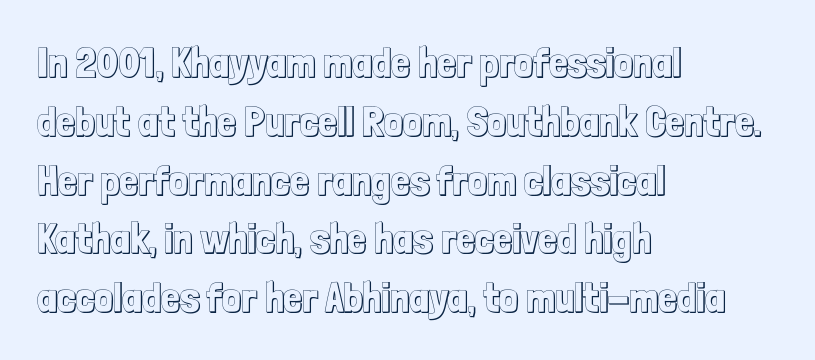
The image shows 42 px condensed type, upright; set left-aligned, normal line spacing (1.4x), normal letter spacing, not underlined; a medium x-height.
